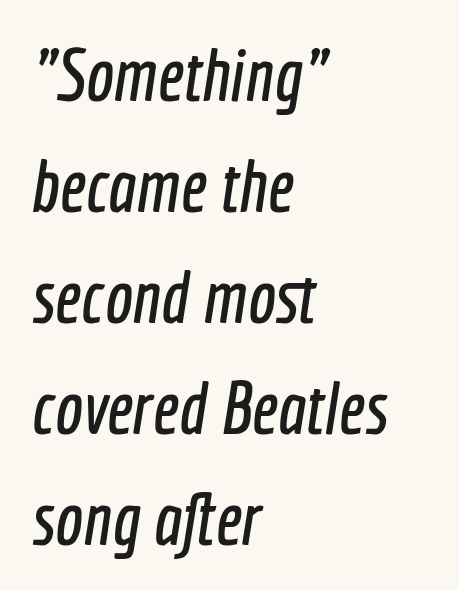
{"serif": "no", "width": "condensed", "x_height": "medium", "monospaced": "no", "underline": "no", "align": "left", "line_spacing": "normal", "line_spacing_ratio": 1.5, "letter_spacing": "normal", "letter_spacing_em": 0.0, "glyph_px": 74}
